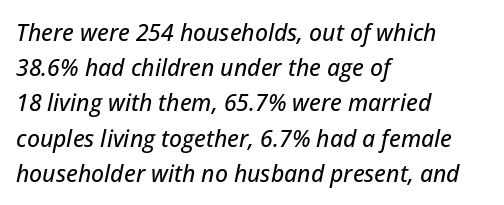
The image shows 23 px text type, italic (leaning right); set left-aligned, normal line spacing (1.53x), normal letter spacing, not underlined.
